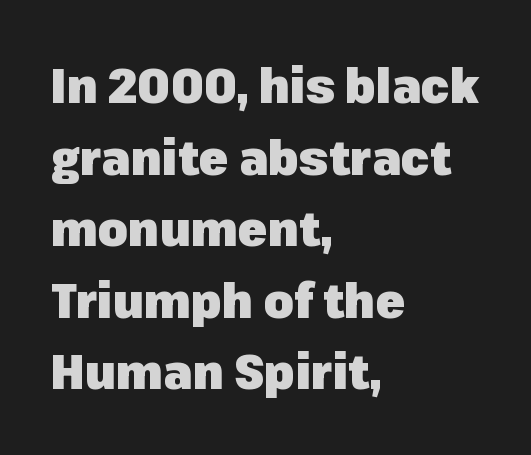
Q: Is the text bold? A: Yes.
Q: Is the text italic (slanted)? A: No, it is upright.
Q: Is the typeface a serif or a sans-serif typeface? A: Sans-serif.
Q: Is the text underlined? A: No.
Q: How is the paragraph aligned? A: Left-aligned.
Q: Is the spacing between letters normal or unusually wide? A: Normal.
Q: Is the spacing between lines tight, normal or loose? A: Normal.
Q: Width (condensed, normal, or wide)? A: Normal.
Q: Stroke contrast? A: Low.
Q: x-height? A: Medium.
Q: Monospaced? A: No.
